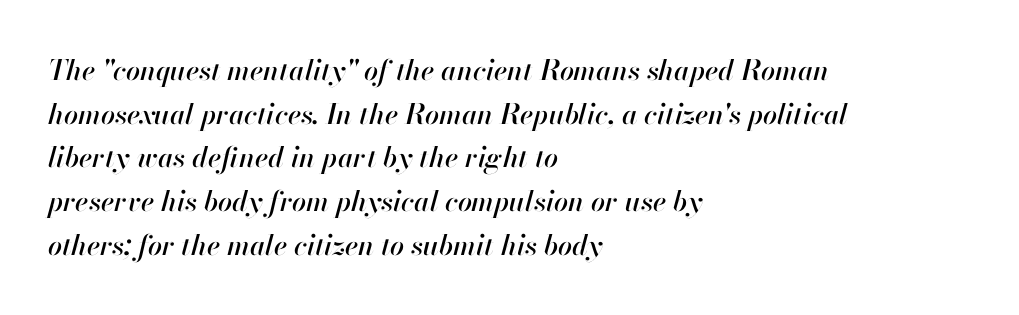
Check under the words: just untouched page. How would I describe the line gaps? Plain and ordinary. The face used here is proportionally spaced, like ordinary book or web type. The lines are quadded left. The passage shown leans; its letterforms are oblique.
